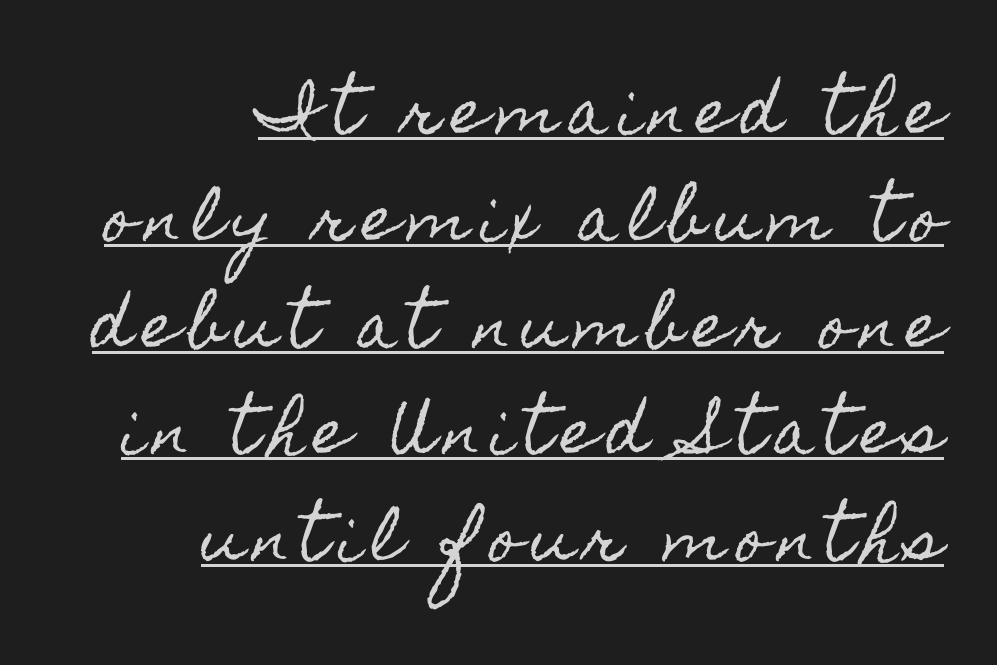
Q: Is the text italic (slanted)? A: Yes.
Q: Is the text underlined? A: Yes.
Q: How is the paragraph aligned? A: Right-aligned.
Q: Width (condensed, normal, or wide)? A: Condensed.
Q: x-height? A: Small.
Q: Monospaced? A: No.
